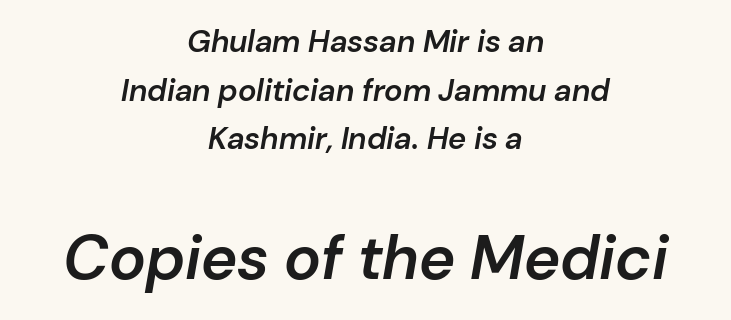
Reading top to bottom, the characters get bigger at the block break. Note the varied advance widths — an 'i' is clearly narrower than an 'm'. Caption: multi-line text, centered on the measure. The rendering applies a slant to the glyphs.
